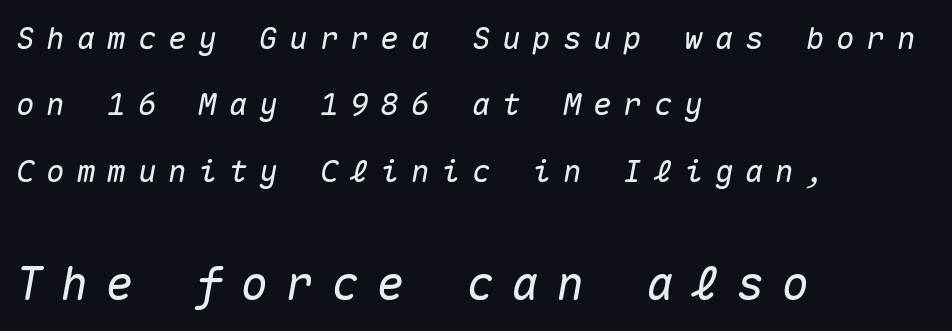
Every row of glyphs begins at an identical x-position on the left. The emphasis by scale lands on block number two, below. The line texture is sparse and dotted thanks to wide tracking. Characters are canted at an angle relative to the baseline's perpendicular.
